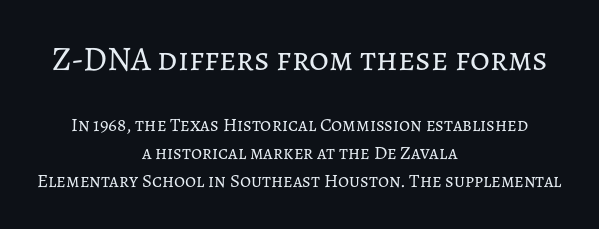
{"italic": "no", "bold": "no", "weight": "regular", "width": "normal", "stroke_contrast": "low", "x_height": "medium", "monospaced": "no", "underline": "no", "align": "center", "line_spacing": "normal", "line_spacing_ratio": 1.45, "letter_spacing": "normal", "letter_spacing_em": 0.0, "larger_block": "first", "size_ratio": 1.79, "glyph_px": 34}
